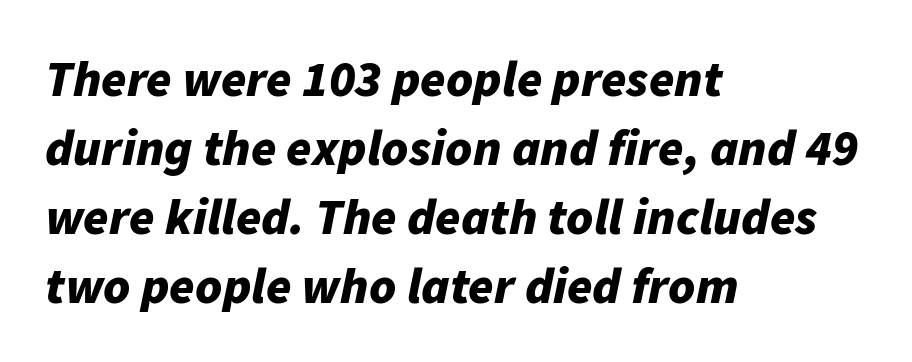
{"italic": "yes", "lean": "right", "slant_degrees": 11, "bold": "yes", "weight": "bold", "width": "normal", "stroke_contrast": "low", "x_height": "medium", "monospaced": "no", "underline": "no", "align": "left", "line_spacing": "normal", "line_spacing_ratio": 1.35, "letter_spacing": "normal", "letter_spacing_em": 0.0, "glyph_px": 51}
